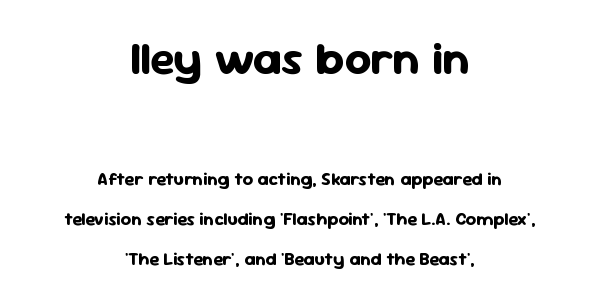
The image shows 46 px bold sans-serif type, upright; set centered, loose line spacing (2.22x), normal letter spacing, not underlined; the first (top) block is 2.56x larger; low stroke contrast and a medium x-height.
